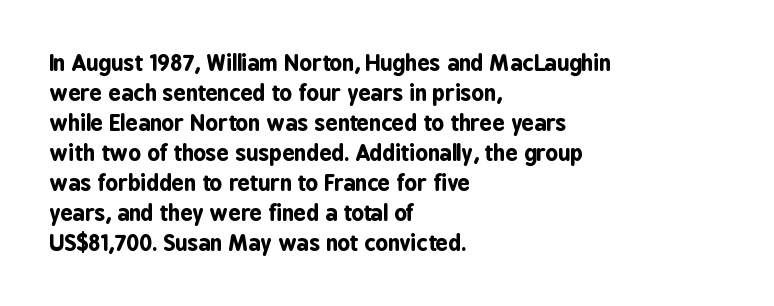
{"italic": "no", "bold": "yes", "underline": "no", "align": "left", "line_spacing": "normal", "line_spacing_ratio": 1.36, "letter_spacing": "normal", "letter_spacing_em": 0.0, "glyph_px": 22}
